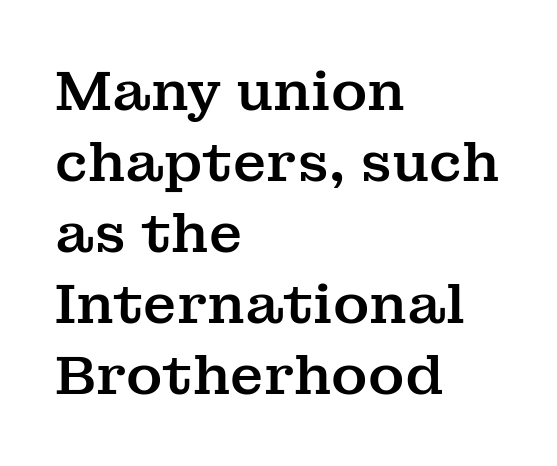
{"serif": "yes", "italic": "no", "width": "normal", "stroke_contrast": "medium", "x_height": "medium", "monospaced": "no", "underline": "no", "align": "left", "line_spacing": "normal", "line_spacing_ratio": 1.29, "letter_spacing": "normal", "letter_spacing_em": 0.0, "glyph_px": 55}
